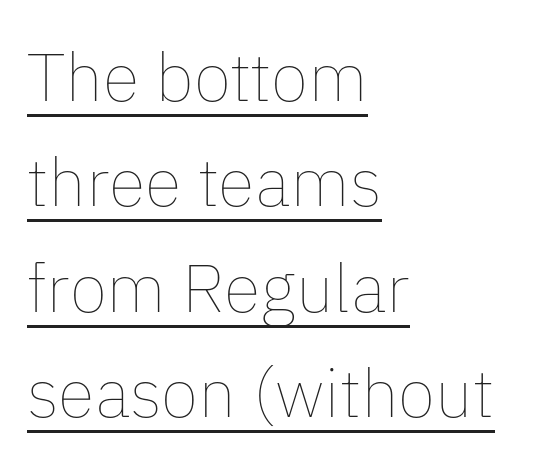
Q: Is the text bold? A: No.
Q: Is the text italic (slanted)? A: No, it is upright.
Q: Is the text underlined? A: Yes.
Q: How is the paragraph aligned? A: Left-aligned.
Q: Is the spacing between letters normal or unusually wide? A: Normal.
Q: Is the spacing between lines tight, normal or loose? A: Normal.
Q: Width (condensed, normal, or wide)? A: Normal.
Q: Stroke contrast? A: Low.
Q: x-height? A: Medium.
Q: Monospaced? A: No.
